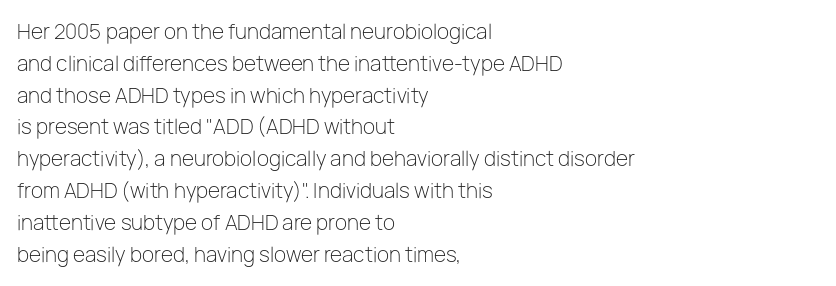
This is not heavy type; no bold has been used. Tracking here is standard; glyphs follow each other at the usual distance. Horizontal bands of white between lines are of average thickness. Underlining? Definitely not there. A student would call this left alignment; a typographer would say flush left, rag right.
